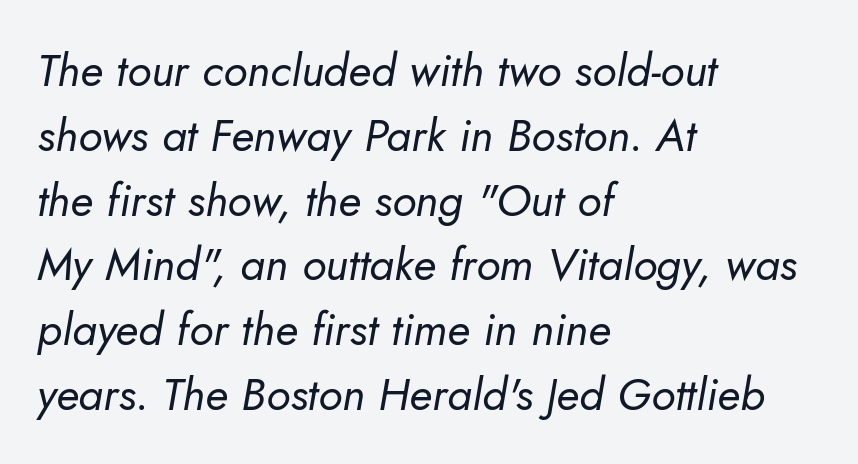
The image shows 45 px regular-weight type, italic (leaning right); set left-aligned, normal line spacing (1.44x), normal letter spacing, not underlined; low stroke contrast and a small x-height.
